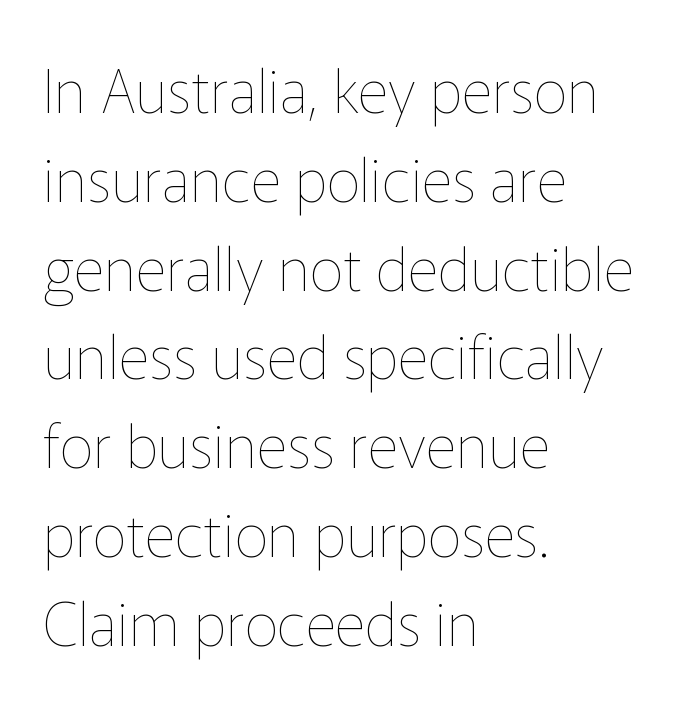
{"italic": "no", "bold": "no", "weight": "thin", "width": "normal", "stroke_contrast": "low", "x_height": "medium", "monospaced": "no", "underline": "no", "align": "left", "line_spacing": "normal", "line_spacing_ratio": 1.48, "letter_spacing": "normal", "letter_spacing_em": 0.0, "glyph_px": 60}
